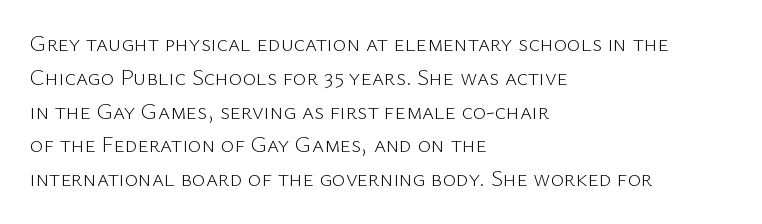
Just letters on the line, the space beneath them empty. Evenly set lines give the paragraph a standard silhouette. Heft: none added — not bold. Notice how the passage keeps a crisp vertical edge on the left only. No extra tracking has been applied to these lines. A roman cut, with each character standing at attention.
